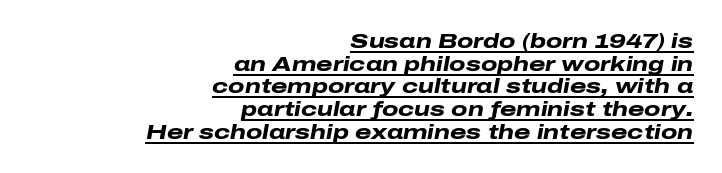
The image shows 21 px bold type, italic (leaning right); set right-aligned, tight line spacing (1.08x), normal letter spacing, underlined.
